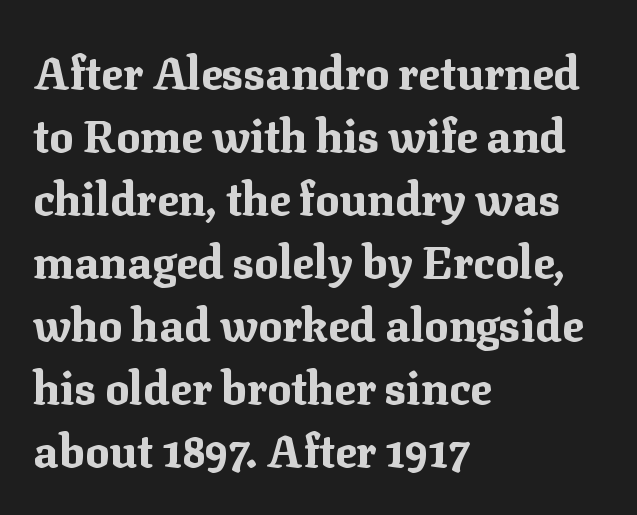
The image shows 45 px bold serif type, upright; set left-aligned, normal line spacing (1.4x), normal letter spacing, not underlined; medium stroke contrast and a medium x-height.
